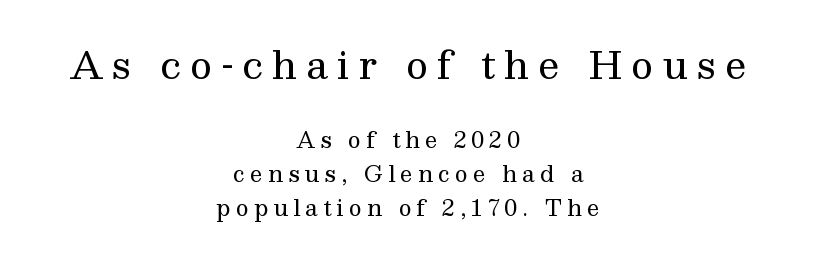
{"serif": "yes", "italic": "no", "bold": "no", "weight": "regular", "width": "normal", "stroke_contrast": "medium", "x_height": "medium", "monospaced": "no", "underline": "no", "align": "center", "line_spacing": "normal", "line_spacing_ratio": 1.55, "letter_spacing": "wide", "letter_spacing_em": 0.23, "larger_block": "first", "size_ratio": 1.73, "glyph_px": 38}
